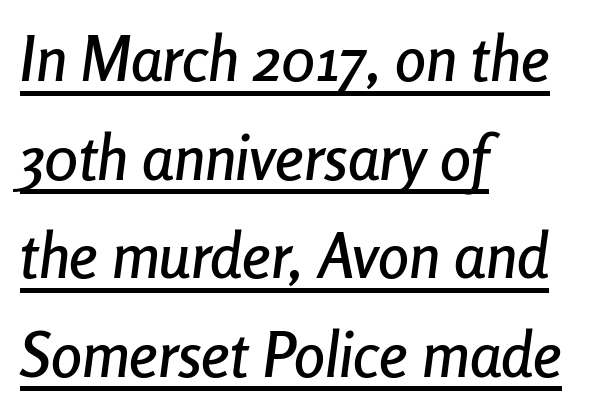
Q: Is the text italic (slanted)? A: Yes, it leans right by about 8 degrees.
Q: Is the text underlined? A: Yes.
Q: How is the paragraph aligned? A: Left-aligned.
Q: Is the spacing between letters normal or unusually wide? A: Normal.
Q: Is the spacing between lines tight, normal or loose? A: Normal.
Q: Width (condensed, normal, or wide)? A: Condensed.
Q: Stroke contrast? A: Low.
Q: x-height? A: Medium.
Q: Monospaced? A: No.
